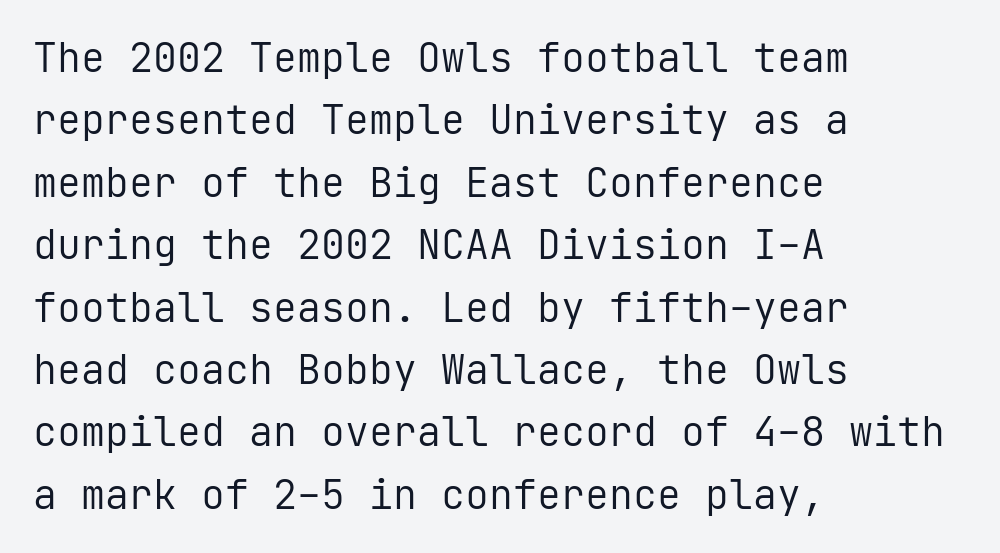
The block of text has a typical density, with ordinary space between rows. The face used here is monospaced, like something from a code editor. Casual observation: everything's shoved over to the left. The tracking reads as untouched default to a designer's eye.
